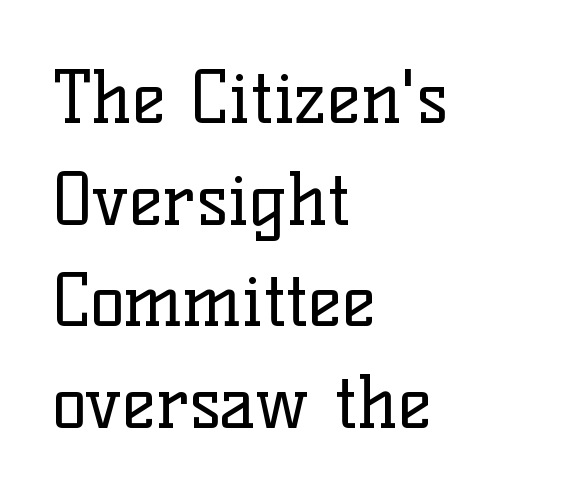
{"serif": "yes", "italic": "no", "bold": "no", "weight": "regular", "width": "normal", "stroke_contrast": "low", "x_height": "medium", "monospaced": "no", "underline": "no", "align": "left", "line_spacing": "normal", "line_spacing_ratio": 1.41, "letter_spacing": "normal", "letter_spacing_em": 0.0, "glyph_px": 72}
